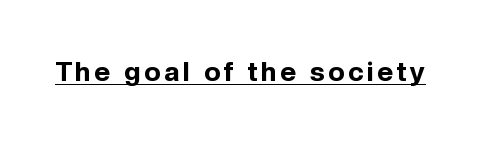
The image shows 27 px bold type, upright; set underlined.
